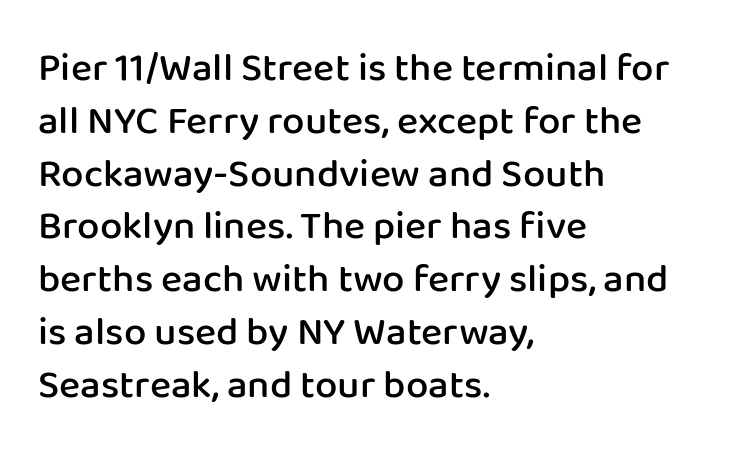
The tracking reads as untouched default to a designer's eye. How heavy is the stroke? Medium-heavy — a semibold, shy of bold. Varying glyph widths throughout — classic text-font behaviour. A typesetter would mark this as roman, not italic.
